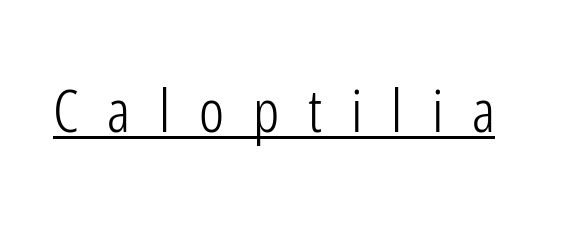
Q: Is the text bold? A: No.
Q: Is the text italic (slanted)? A: No, it is upright.
Q: Is the typeface a serif or a sans-serif typeface? A: Sans-serif.
Q: Is the text underlined? A: Yes.
Q: Is the spacing between letters normal or unusually wide? A: Unusually wide.
Q: Width (condensed, normal, or wide)? A: Condensed.
Q: Stroke contrast? A: Low.
Q: x-height? A: Medium.
Q: Monospaced? A: No.
